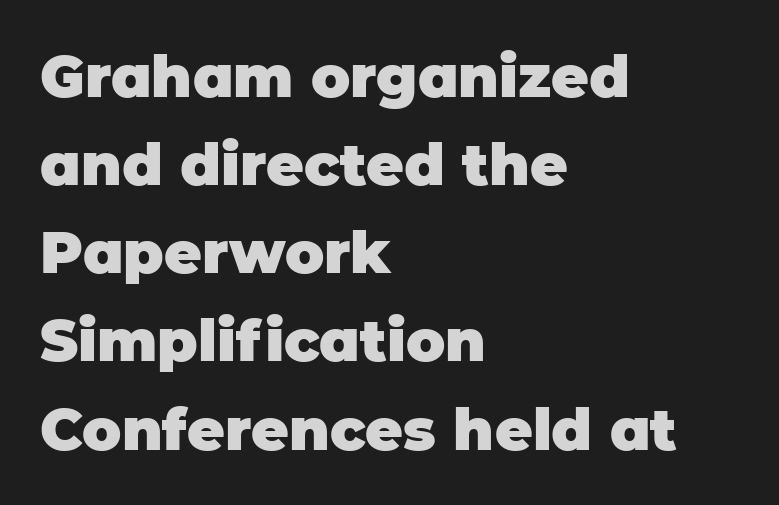
{"serif": "no", "italic": "no", "bold": "yes", "weight": "heavy", "width": "normal", "stroke_contrast": "low", "x_height": "large", "monospaced": "no", "underline": "no", "align": "left", "line_spacing": "normal", "line_spacing_ratio": 1.52, "letter_spacing": "normal", "letter_spacing_em": 0.0, "glyph_px": 58}
